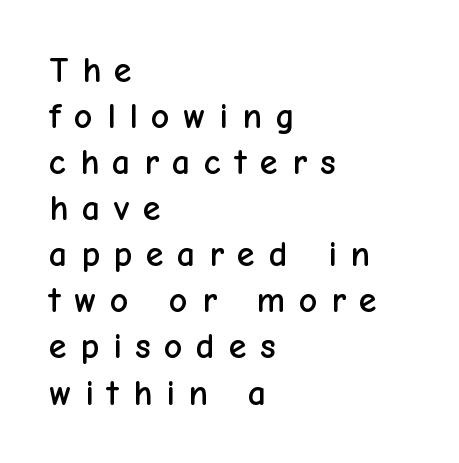
Q: Is the text italic (slanted)? A: No, it is upright.
Q: Is the typeface a serif or a sans-serif typeface? A: Sans-serif.
Q: Is the text underlined? A: No.
Q: How is the paragraph aligned? A: Left-aligned.
Q: Is the spacing between letters normal or unusually wide? A: Unusually wide.
Q: Is the spacing between lines tight, normal or loose? A: Normal.
Q: Width (condensed, normal, or wide)? A: Normal.
Q: Stroke contrast? A: Low.
Q: x-height? A: Medium.
Q: Monospaced? A: No.
